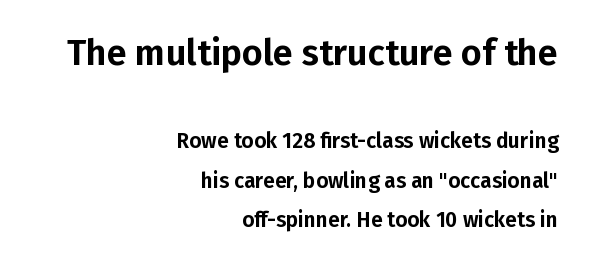
Q: Is the text italic (slanted)? A: No, it is upright.
Q: Is the typeface a serif or a sans-serif typeface? A: Sans-serif.
Q: Is the text underlined? A: No.
Q: How is the paragraph aligned? A: Right-aligned.
Q: Is the spacing between letters normal or unusually wide? A: Normal.
Q: Which block of text is set in a larger size, the first (top) or the second (bottom)? A: The first (top) one.
Q: Width (condensed, normal, or wide)? A: Normal.
Q: Stroke contrast? A: Low.
Q: x-height? A: Medium.
Q: Monospaced? A: No.
